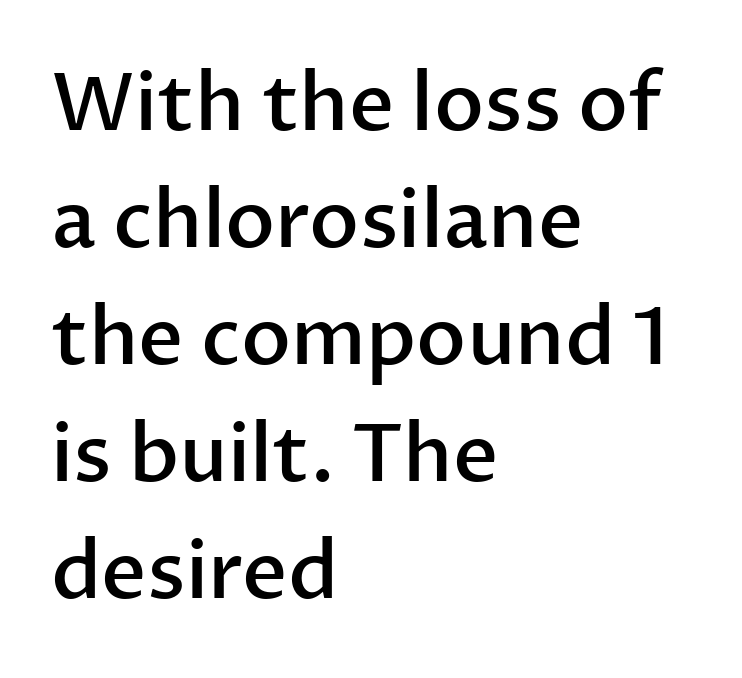
Plain, unruled lines of type. Does extra space separate the letters? No, they use regular spacing. Stroke thickness is moderately raised; the sample reads as semibold. Proportional: the letters do not fall into vertical columns. In terms of letterform style, serifs are entirely absent. A typesetter would mark this as roman, not italic.
